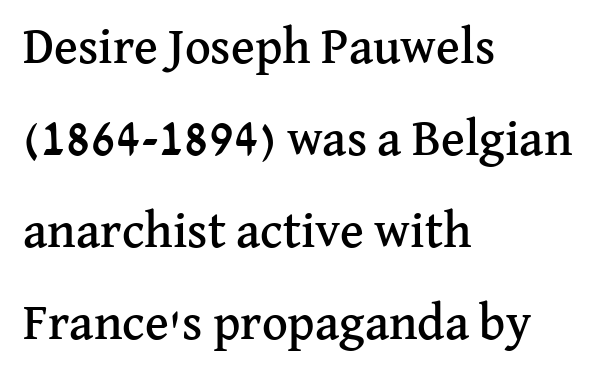
Q: Is the text italic (slanted)? A: No, it is upright.
Q: Is the typeface a serif or a sans-serif typeface? A: Serif.
Q: Is the text underlined? A: No.
Q: How is the paragraph aligned? A: Left-aligned.
Q: Is the spacing between letters normal or unusually wide? A: Normal.
Q: Width (condensed, normal, or wide)? A: Normal.
Q: Stroke contrast? A: Medium.
Q: x-height? A: Medium.
Q: Monospaced? A: No.
